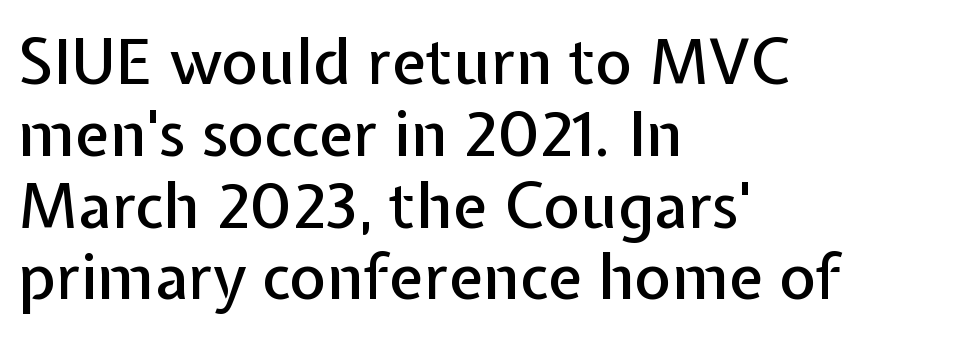
The image shows 63 px sans-serif type, upright; set left-aligned, tight line spacing (1.14x), normal letter spacing, not underlined; low stroke contrast and a medium x-height.
